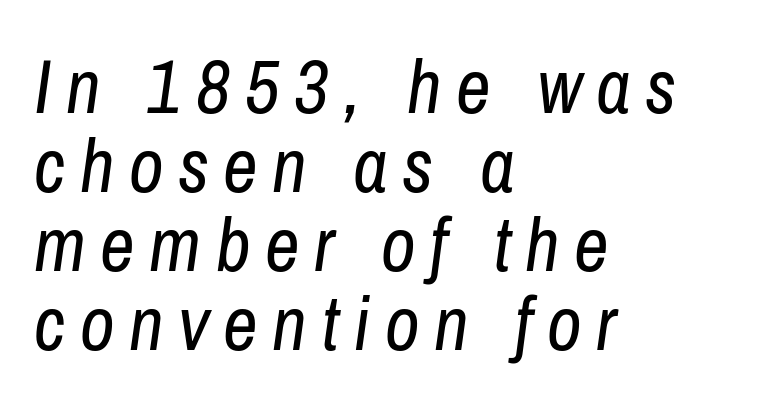
Italic: yes, the glyphs are oblique. Varying glyph widths throughout — classic text-font behaviour. The letters look calm and open, with moderate or lighter stems. A student would call this left alignment; a typographer would say flush left, rag right. The words here are not underlined. Line spacing here is tight.
